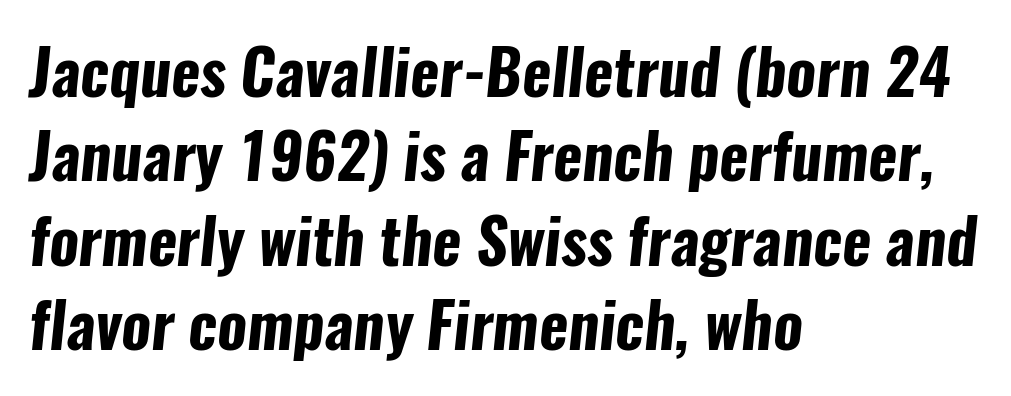
The image shows 62 px bold, condensed sans-serif type; set left-aligned, normal line spacing (1.36x), normal letter spacing, not underlined; low stroke contrast and a medium x-height.
